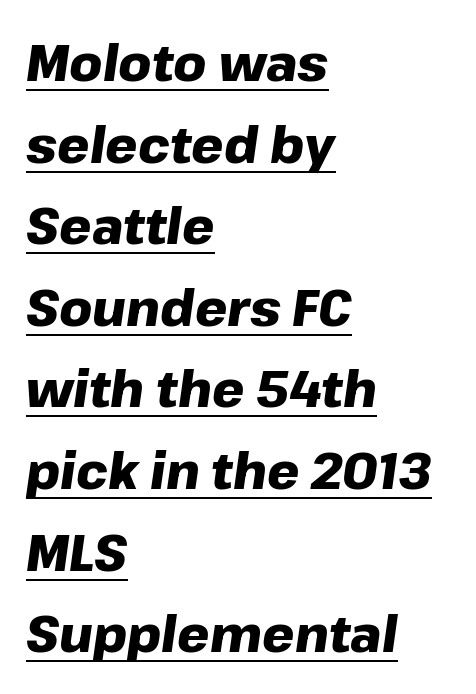
Q: Is the text bold? A: Yes.
Q: Is the text italic (slanted)? A: Yes, it leans right by about 8 degrees.
Q: Is the text underlined? A: Yes.
Q: How is the paragraph aligned? A: Left-aligned.
Q: Is the spacing between letters normal or unusually wide? A: Normal.
Q: Is the spacing between lines tight, normal or loose? A: Normal.
Q: Width (condensed, normal, or wide)? A: Normal.
Q: Stroke contrast? A: Low.
Q: x-height? A: Medium.
Q: Monospaced? A: No.
